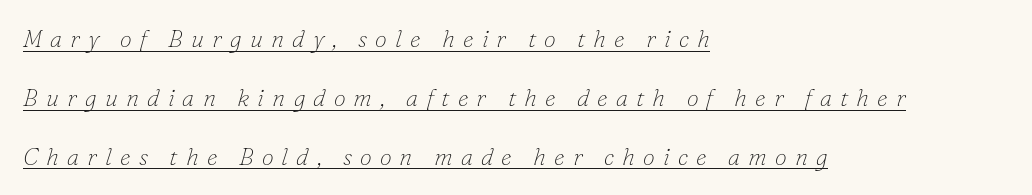
The image shows 24 px text type, italic (leaning right); set left-aligned, loose line spacing (2.45x), unusually wide letter spacing (+0.34 em), underlined.
